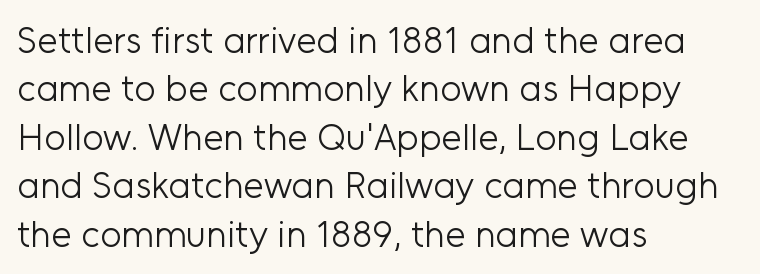
The image shows 37 px light sans-serif type, upright; set left-aligned, normal line spacing (1.31x), normal letter spacing, not underlined; low stroke contrast and a medium x-height.
